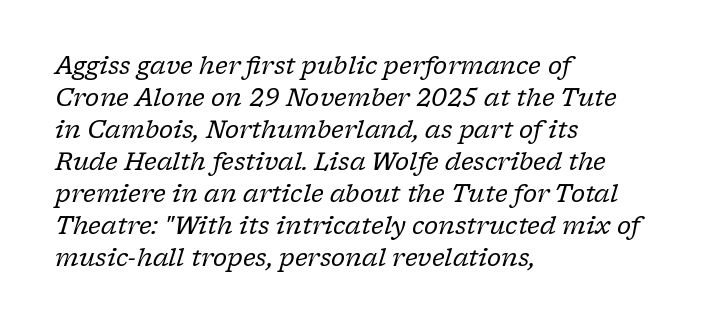
The image shows 24 px text type, italic (leaning right); set left-aligned, normal line spacing (1.33x), normal letter spacing, not underlined.
